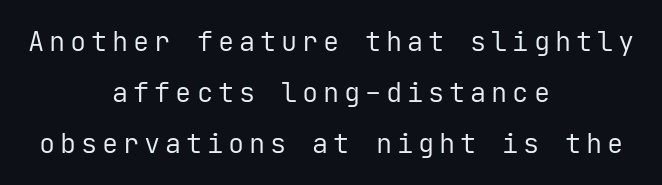
A student would call this center alignment; a typographer would say set centered. No chunkiness to these letters — they're not bold. No word sits above an underline. Is there any slant? The stems are plumb.
